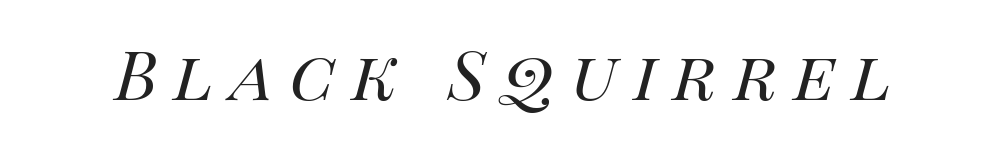
{"italic": "yes", "lean": "right", "slant_degrees": 14, "bold": "no", "weight": "regular", "width": "normal", "stroke_contrast": "high", "x_height": "large", "monospaced": "no", "underline": "no", "letter_spacing": "wide", "letter_spacing_em": 0.24, "glyph_px": 68}
